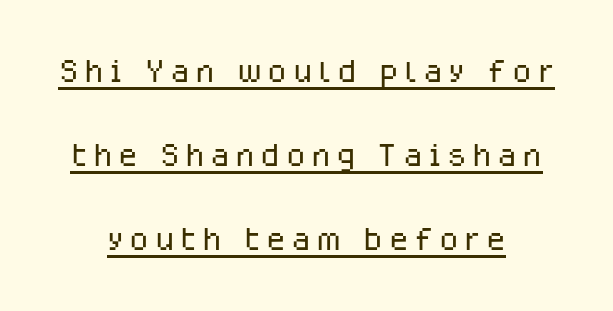
Q: Is the text bold? A: No.
Q: Is the text italic (slanted)? A: No, it is upright.
Q: Is the typeface a serif or a sans-serif typeface? A: Sans-serif.
Q: Is the text underlined? A: Yes.
Q: Width (condensed, normal, or wide)? A: Normal.
Q: Stroke contrast? A: Low.
Q: x-height? A: Medium.
Q: Monospaced? A: No.
